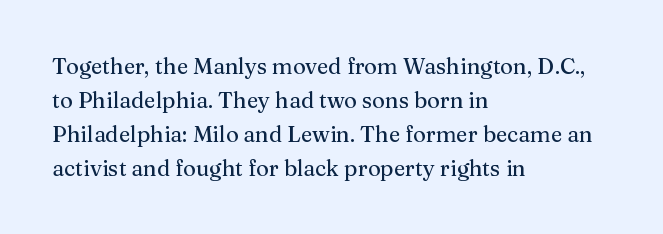
Q: Is the text italic (slanted)? A: No, it is upright.
Q: Is the text underlined? A: No.
Q: How is the paragraph aligned? A: Left-aligned.
Q: Is the spacing between letters normal or unusually wide? A: Normal.
Q: Is the spacing between lines tight, normal or loose? A: Normal.
